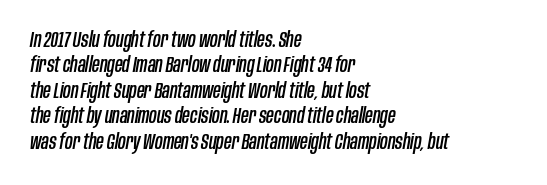
The image shows 21 px text type, italic (leaning right); set left-aligned, line spacing 1.21x, normal letter spacing, not underlined.
